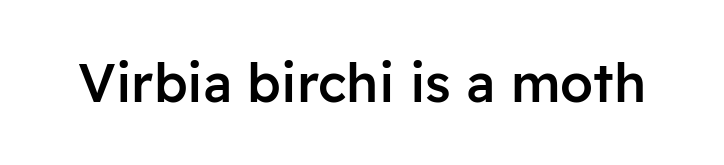
Q: Is the text bold? A: Semi-bold.
Q: Is the text italic (slanted)? A: No, it is upright.
Q: Is the typeface a serif or a sans-serif typeface? A: Sans-serif.
Q: Is the text underlined? A: No.
Q: Is the spacing between letters normal or unusually wide? A: Normal.
Q: Width (condensed, normal, or wide)? A: Normal.
Q: Stroke contrast? A: Low.
Q: x-height? A: Medium.
Q: Monospaced? A: No.
